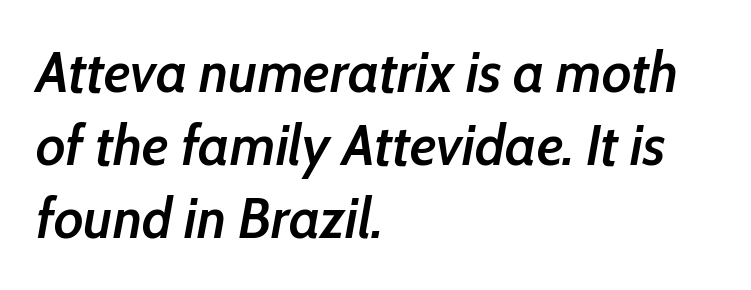
{"italic": "yes", "lean": "right", "slant_degrees": 10, "bold": "semi", "weight": "semibold", "width": "condensed", "stroke_contrast": "low", "x_height": "medium", "monospaced": "no", "underline": "no", "align": "left", "line_spacing": "normal", "line_spacing_ratio": 1.26, "letter_spacing": "normal", "letter_spacing_em": 0.0, "glyph_px": 58}
